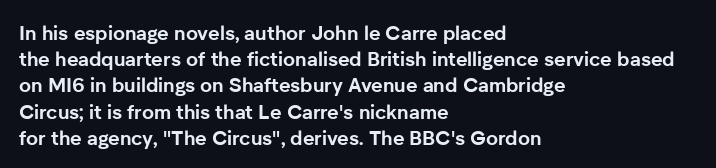
Leftover space on each line is placed entirely after the last word. Honestly, the row spacing looks completely unremarkable. This sample uses an upright cut, with every glyph sitting square on the baseline. A typesetter would call this zero additional tracking. Check the space under the baseline: it is left empty.
